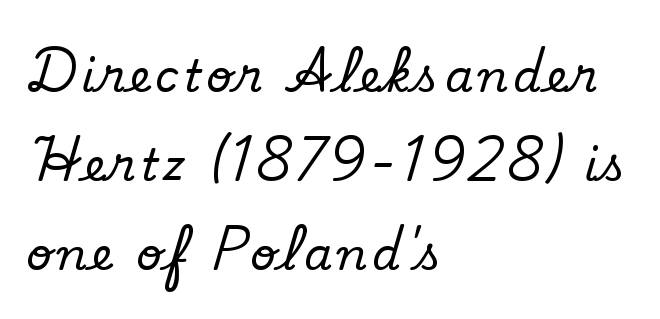
{"serif": "yes", "width": "normal", "stroke_contrast": "low", "x_height": "small", "monospaced": "no", "underline": "no", "align": "left", "line_spacing": "loose", "line_spacing_ratio": 1.98, "glyph_px": 45}
